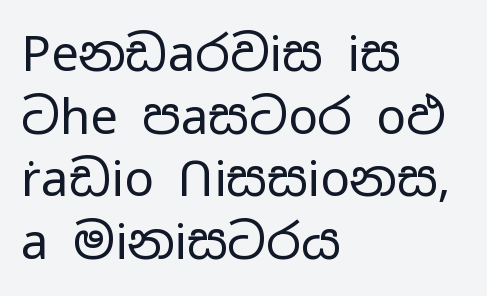
The foot of each line stays bare and open. Short note: letters normally spaced. This rendering uses left alignment, leaving the right contour irregular. If you drew a line through each stem, it would be perfectly vertical. Looks like regular typesetting: each glyph gets only the width it needs. Typographically, this falls in the sans-serif category.
